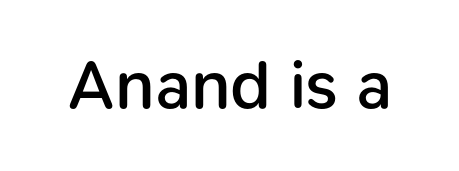
I'd describe the lettering as semibold — firm but not a full bold. Glyph-to-glyph distance matches everyday printed text. The characters display no serif detailing; their extremities are plain. Spacing verdict: proportional, widths tailored to each character. A bare baseline throughout the passage. Posture: upright roman.
